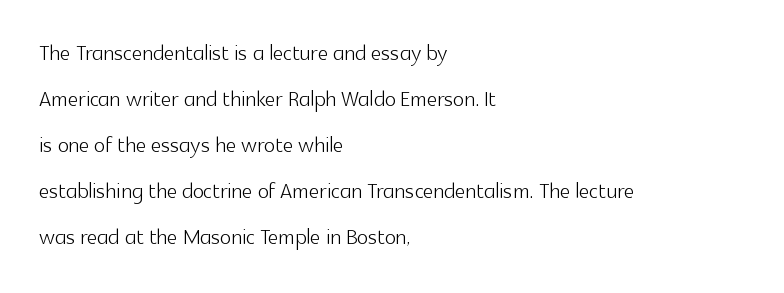
Q: Is the text bold? A: No.
Q: Is the text italic (slanted)? A: No, it is upright.
Q: Is the typeface a serif or a sans-serif typeface? A: Sans-serif.
Q: Is the text underlined? A: No.
Q: How is the paragraph aligned? A: Left-aligned.
Q: Is the spacing between letters normal or unusually wide? A: Normal.
Q: Is the spacing between lines tight, normal or loose? A: Normal.
Q: Width (condensed, normal, or wide)? A: Normal.
Q: x-height? A: Medium.
Q: Monospaced? A: No.
